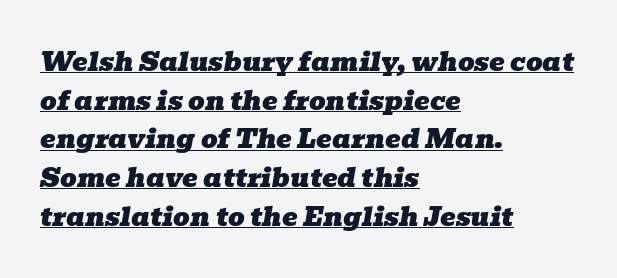
{"italic": "yes", "lean": "right", "slant_degrees": 10, "underline": "yes", "align": "left", "line_spacing": "normal", "line_spacing_ratio": 1.49, "letter_spacing": "normal", "letter_spacing_em": 0.0, "glyph_px": 26}
